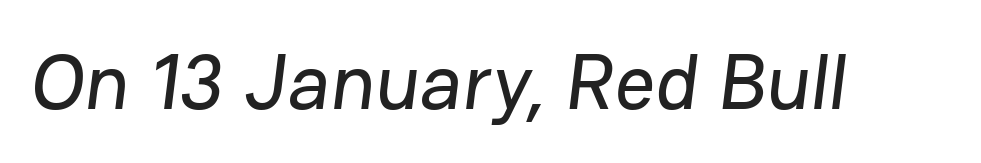
Q: Is the typeface a serif or a sans-serif typeface? A: Sans-serif.
Q: Is the text underlined? A: No.
Q: Is the spacing between letters normal or unusually wide? A: Normal.
Q: Width (condensed, normal, or wide)? A: Normal.
Q: Stroke contrast? A: Low.
Q: x-height? A: Medium.
Q: Monospaced? A: No.
